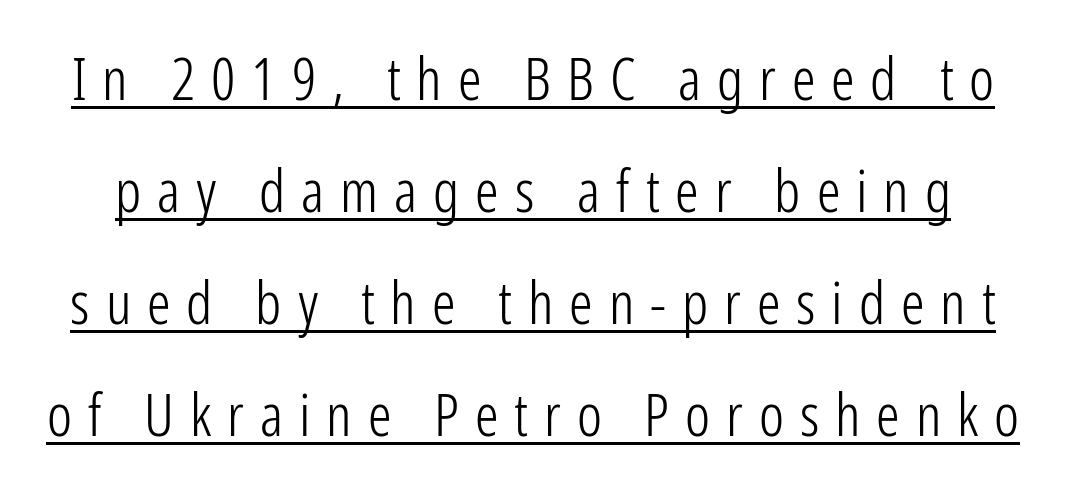
{"serif": "no", "italic": "no", "bold": "no", "weight": "light", "width": "condensed", "stroke_contrast": "low", "x_height": "medium", "monospaced": "no", "underline": "yes", "line_spacing": "loose", "line_spacing_ratio": 1.9, "letter_spacing": "wide", "letter_spacing_em": 0.27, "glyph_px": 59}
